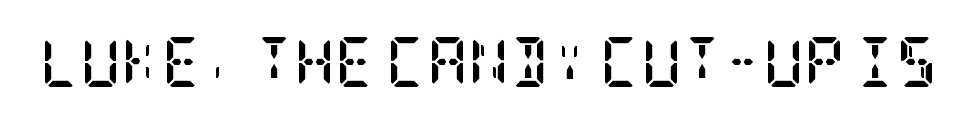
{"serif": "yes", "italic": "no", "bold": "yes", "weight": "semibold", "width": "condensed", "stroke_contrast": "low", "x_height": "large", "underline": "no", "letter_spacing": "normal", "letter_spacing_em": 0.0, "glyph_px": 50}
